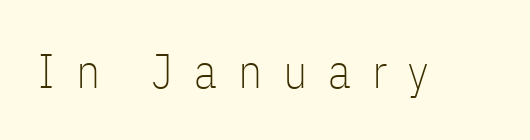
Q: Is the text bold? A: No.
Q: Is the text italic (slanted)? A: No, it is upright.
Q: Is the typeface a serif or a sans-serif typeface? A: Sans-serif.
Q: Is the text underlined? A: No.
Q: Is the spacing between letters normal or unusually wide? A: Unusually wide.
Q: Width (condensed, normal, or wide)? A: Condensed.
Q: Stroke contrast? A: Low.
Q: x-height? A: Medium.
Q: Monospaced? A: No.
